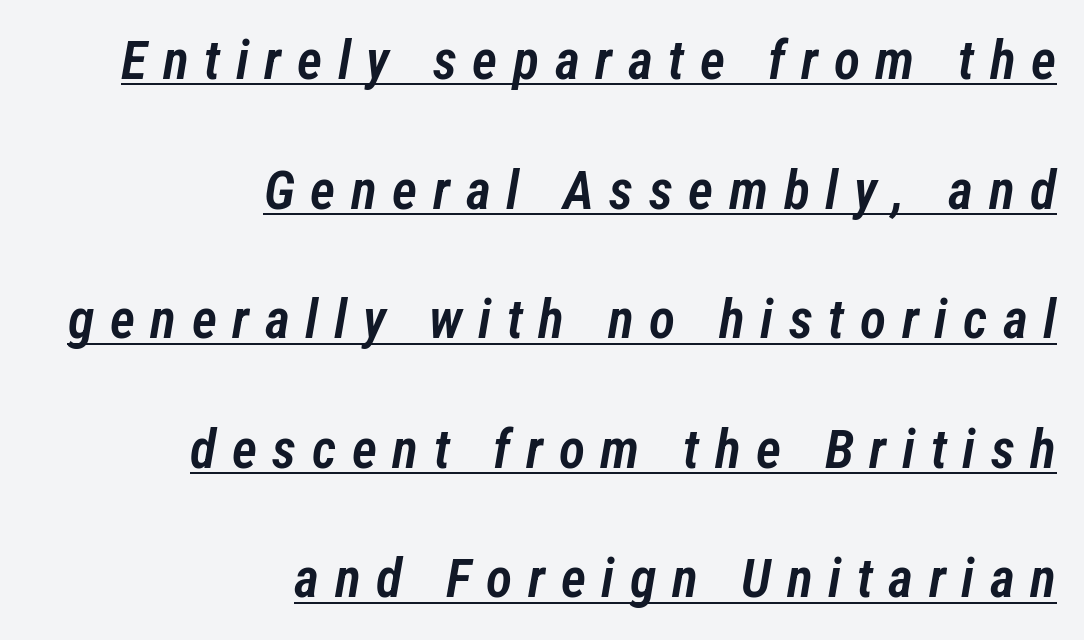
Descenders here cross a horizontal rule under the line. Here the designer chose a conventional face with non-uniform glyph widths. Quick note: italic. The designer dialed line spacing up above the default. The lines in this sample share a right terminus and differ only in where they begin.
